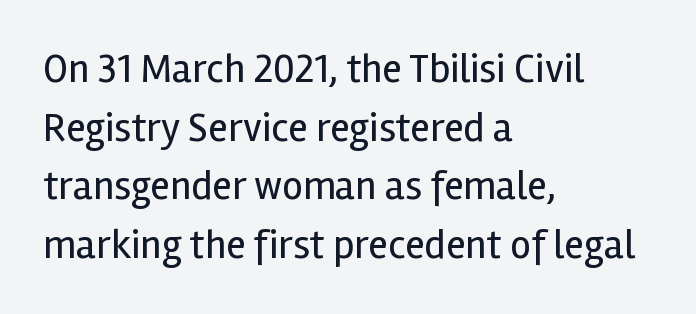
The image shows 41 px regular-weight sans-serif type, upright; set left-aligned, normal line spacing (1.43x), normal letter spacing, not underlined; a medium x-height.
